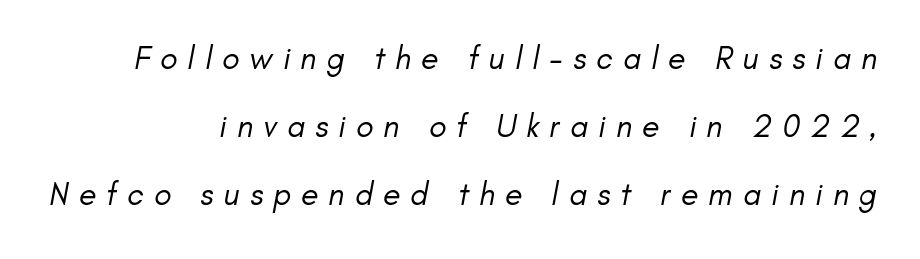
{"serif": "no", "bold": "no", "weight": "regular", "width": "normal", "stroke_contrast": "low", "x_height": "small", "monospaced": "no", "underline": "no", "align": "right", "line_spacing": "loose", "line_spacing_ratio": 2.13, "letter_spacing": "wide", "letter_spacing_em": 0.32, "glyph_px": 32}
